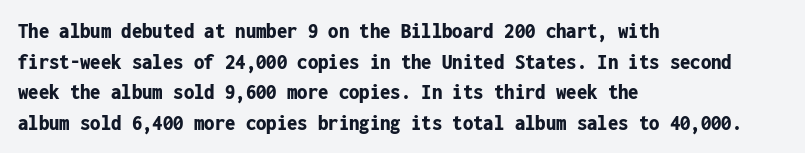
Nobody touched the tracking dial on this one. Heft: maximum for text — a bold. The rendering anchors every line to the left-hand side. The line-height multiplier appears to be the usual default.
